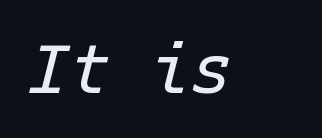
Here the designer chose a console-style face with uniform glyph widths. The lettering tilts uniformly, giving the passage an italic look. Unmarked baselines from the first word to the last. Is the letter spacing exaggerated? No — it looks like the ordinary default.
